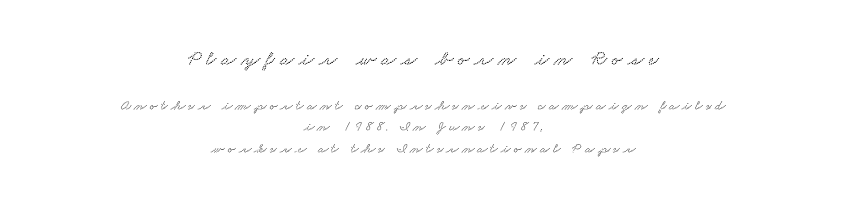
Check the space under the baseline: it is left empty. If you squint, the top block still reads clearly — it's the larger of the two. The face used here is rendered with a markedly widened letterfit. These lines are centered, leaving both edges ragged.
